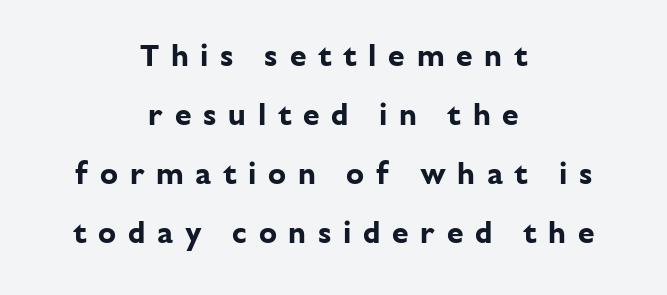
The image shows 30 px bold sans-serif type, upright; set centered, loose line spacing (1.97x), unusually wide letter spacing (+0.39 em), not underlined; low stroke contrast and a medium x-height.
